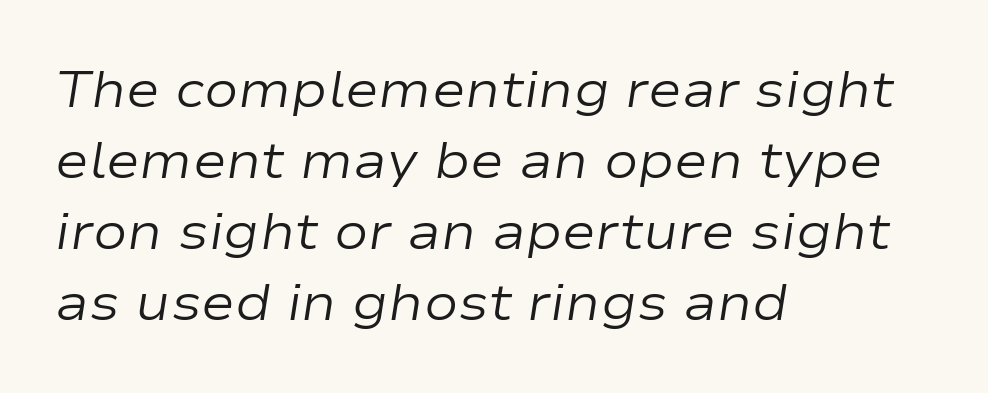
Q: Is the text bold? A: No.
Q: Is the text italic (slanted)? A: Yes, it leans right by about 9 degrees.
Q: Is the text underlined? A: No.
Q: How is the paragraph aligned? A: Left-aligned.
Q: Is the spacing between letters normal or unusually wide? A: Normal.
Q: Is the spacing between lines tight, normal or loose? A: Normal.
Q: Width (condensed, normal, or wide)? A: Wide.
Q: Stroke contrast? A: Low.
Q: x-height? A: Medium.
Q: Monospaced? A: No.
